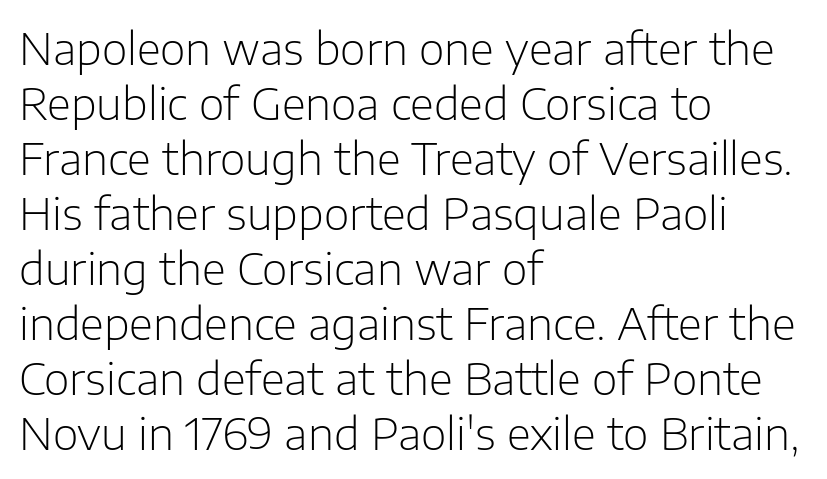
{"serif": "no", "italic": "no", "bold": "no", "weight": "light", "width": "normal", "stroke_contrast": "low", "x_height": "medium", "monospaced": "no", "underline": "no", "align": "left", "line_spacing": "normal", "line_spacing_ratio": 1.25, "letter_spacing": "normal", "letter_spacing_em": 0.0, "glyph_px": 44}
